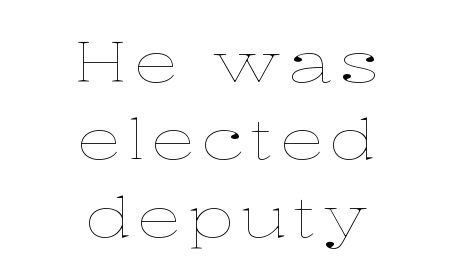
Q: Is the text bold? A: No.
Q: Is the text italic (slanted)? A: No, it is upright.
Q: Is the text underlined? A: No.
Q: How is the paragraph aligned? A: Centered.
Q: Is the spacing between lines tight, normal or loose? A: Normal.
Q: Width (condensed, normal, or wide)? A: Wide.
Q: Stroke contrast? A: Low.
Q: x-height? A: Medium.
Q: Monospaced? A: No.
